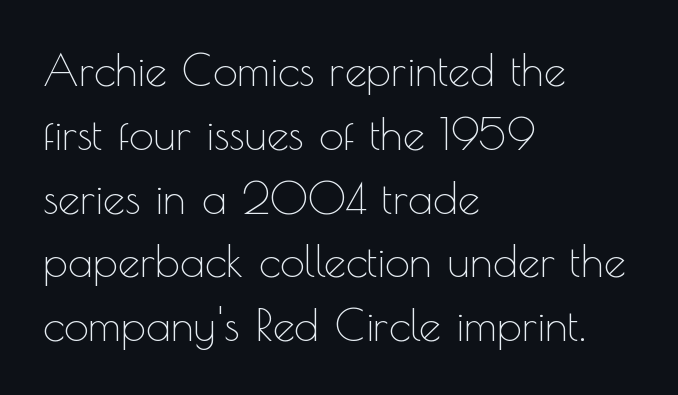
The image shows 44 px thin sans-serif type, upright; set left-aligned, normal line spacing (1.45x), normal letter spacing, not underlined; a small x-height.
